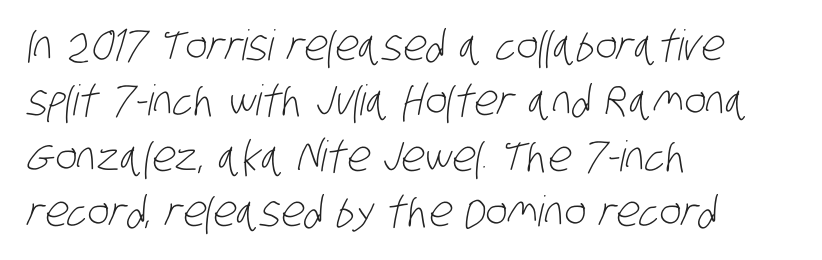
{"serif": "no", "bold": "no", "weight": "light", "width": "condensed", "stroke_contrast": "low", "x_height": "large", "monospaced": "no", "underline": "no", "align": "left", "line_spacing": "normal", "line_spacing_ratio": 1.32, "letter_spacing": "normal", "letter_spacing_em": 0.0, "glyph_px": 42}
